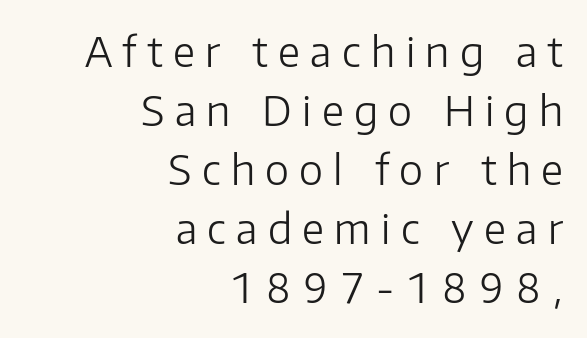
Q: Is the text bold? A: No.
Q: Is the text italic (slanted)? A: No, it is upright.
Q: Is the typeface a serif or a sans-serif typeface? A: Sans-serif.
Q: Is the text underlined? A: No.
Q: How is the paragraph aligned? A: Right-aligned.
Q: Is the spacing between letters normal or unusually wide? A: Unusually wide.
Q: Is the spacing between lines tight, normal or loose? A: Normal.
Q: Width (condensed, normal, or wide)? A: Normal.
Q: Stroke contrast? A: Low.
Q: x-height? A: Medium.
Q: Monospaced? A: No.
